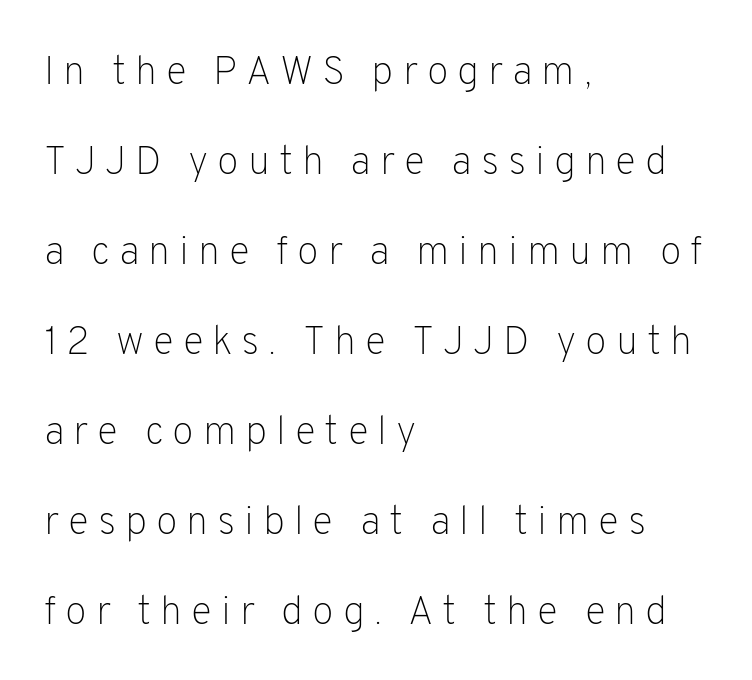
Weight: not bold — regular or lighter. Letterform terminals end flat and unadorned throughout the passage. Regarding leading, the lines here are spaced well apart. The line texture is sparse and dotted thanks to wide tracking. This is roman type, the default non-slanted kind.
